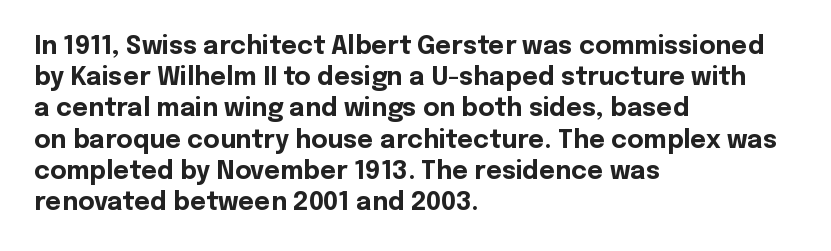
{"italic": "no", "bold": "yes", "underline": "no", "align": "left", "line_spacing": "normal", "line_spacing_ratio": 1.25, "letter_spacing": "normal", "letter_spacing_em": 0.0, "glyph_px": 25}
